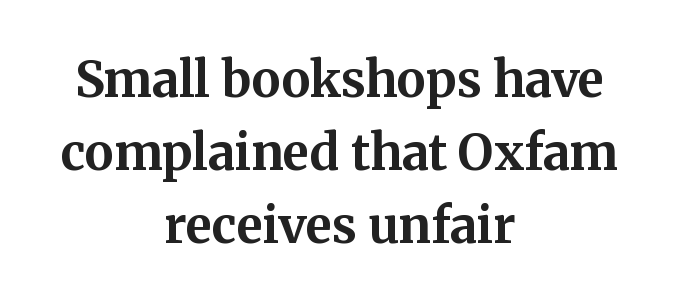
Varying glyph widths throughout — classic text-font behaviour. Notice how descenders clear the ascenders below comfortably — that's standard leading. Examine the stroke ends and you'll spot serifs. Descenders are the only things crossing below the line. Each glyph is drawn with heavy, bold strokes.
